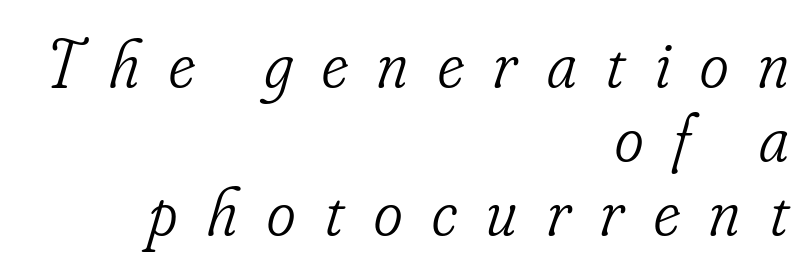
{"serif": "yes", "italic": "yes", "lean": "right", "slant_degrees": 16, "bold": "no", "weight": "light", "width": "condensed", "stroke_contrast": "low", "x_height": "small", "monospaced": "no", "underline": "no", "align": "right", "line_spacing": "tight", "line_spacing_ratio": 1.07, "letter_spacing": "wide", "letter_spacing_em": 0.43, "glyph_px": 69}
